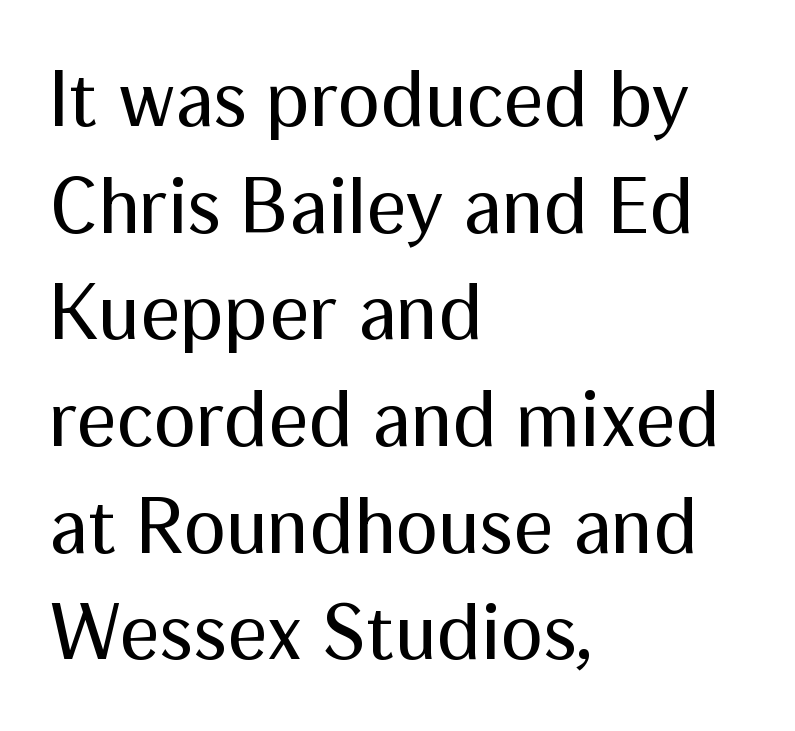
The image shows 79 px regular-weight sans-serif type, upright; set left-aligned, normal line spacing (1.35x), normal letter spacing, not underlined; medium stroke contrast and a medium x-height.
